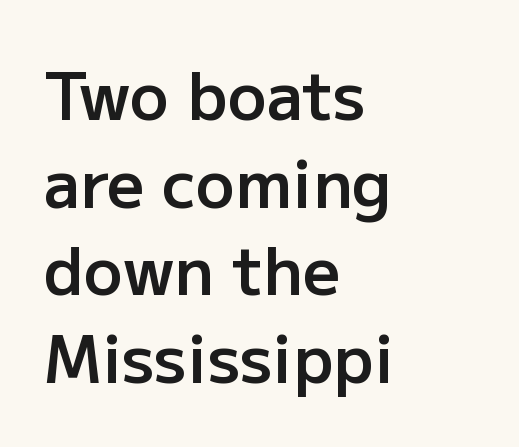
The image shows 65 px semibold sans-serif type, upright; set left-aligned, normal line spacing (1.35x), normal letter spacing, not underlined; low stroke contrast and a medium x-height.
